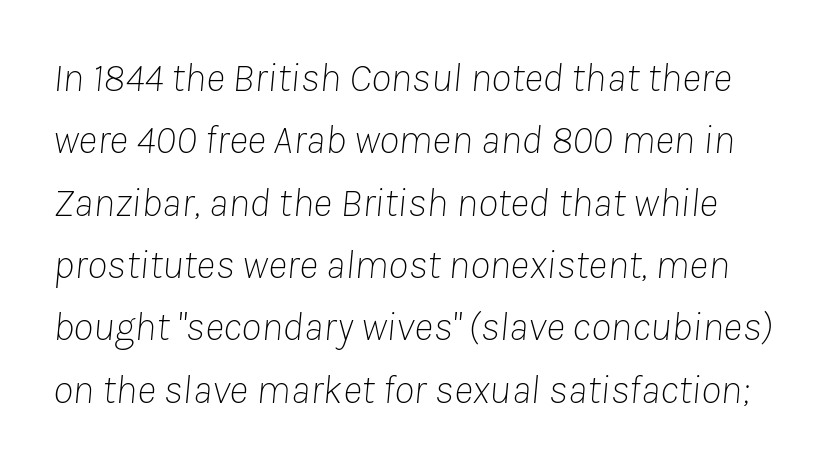
Q: Is the text bold? A: No.
Q: Is the text italic (slanted)? A: Yes, it leans right by about 8 degrees.
Q: Is the text underlined? A: No.
Q: Is the spacing between letters normal or unusually wide? A: Normal.
Q: Is the spacing between lines tight, normal or loose? A: Normal.
Q: Width (condensed, normal, or wide)? A: Normal.
Q: Stroke contrast? A: Low.
Q: x-height? A: Medium.
Q: Monospaced? A: No.
